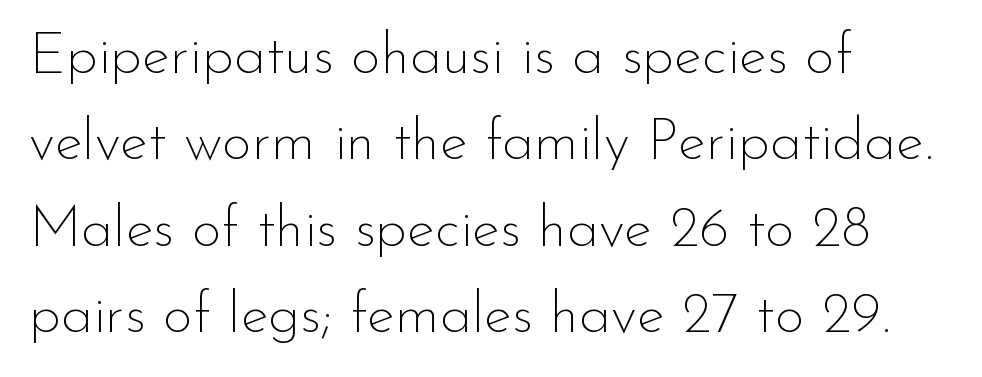
The image shows 58 px thin sans-serif type, upright; set left-aligned, normal line spacing (1.49x), normal letter spacing, not underlined; low stroke contrast and a small x-height.
